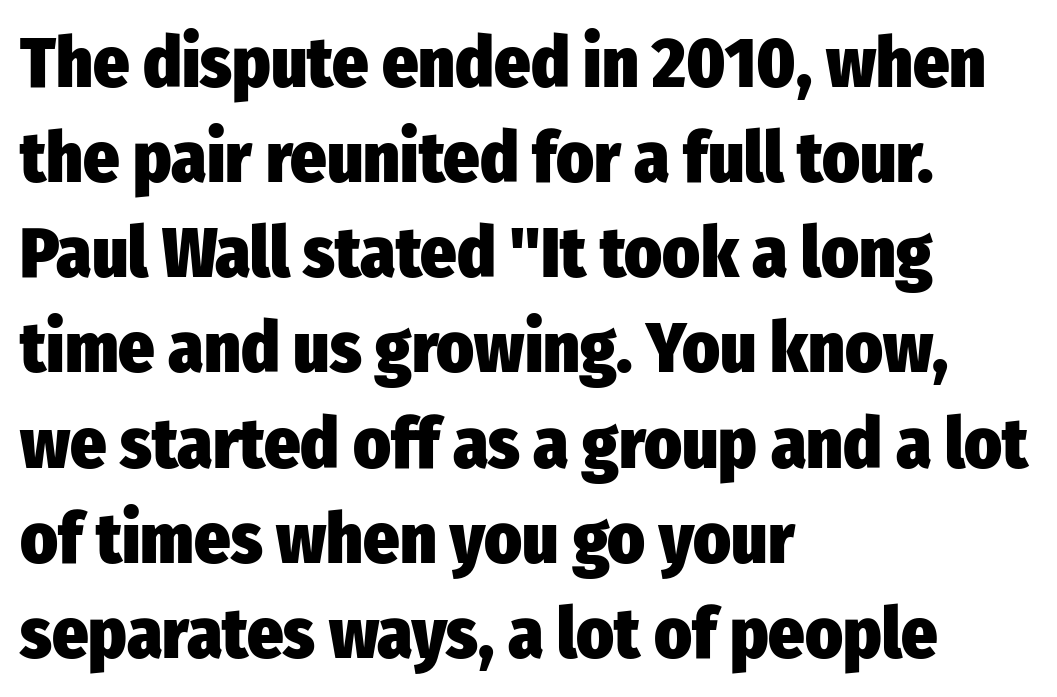
{"serif": "no", "italic": "no", "bold": "yes", "weight": "heavy", "width": "condensed", "stroke_contrast": "low", "x_height": "medium", "monospaced": "no", "underline": "no", "align": "left", "line_spacing": "normal", "line_spacing_ratio": 1.34, "letter_spacing": "normal", "letter_spacing_em": 0.0, "glyph_px": 71}
